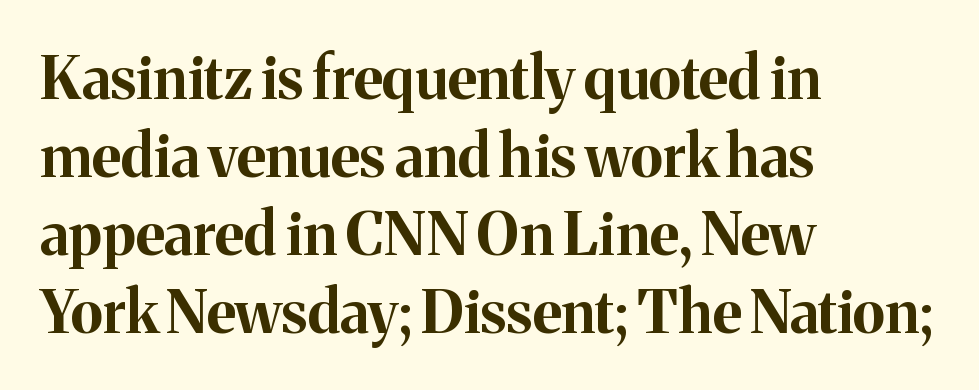
Q: Is the text bold? A: Yes.
Q: Is the text italic (slanted)? A: No, it is upright.
Q: Is the typeface a serif or a sans-serif typeface? A: Serif.
Q: Is the text underlined? A: No.
Q: How is the paragraph aligned? A: Left-aligned.
Q: Is the spacing between letters normal or unusually wide? A: Normal.
Q: Is the spacing between lines tight, normal or loose? A: Normal.
Q: Width (condensed, normal, or wide)? A: Normal.
Q: Stroke contrast? A: Medium.
Q: x-height? A: Medium.
Q: Monospaced? A: No.
